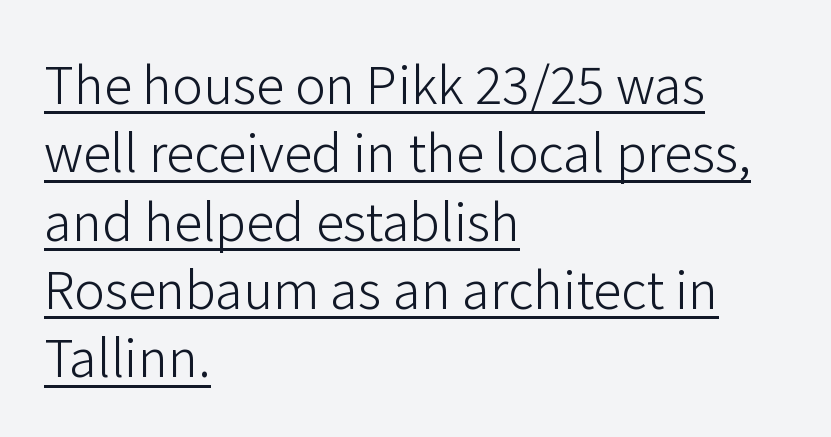
{"serif": "no", "italic": "no", "bold": "no", "weight": "light", "width": "normal", "stroke_contrast": "low", "x_height": "medium", "monospaced": "no", "underline": "yes", "align": "left", "line_spacing": "normal", "line_spacing_ratio": 1.34, "letter_spacing": "normal", "letter_spacing_em": 0.0, "glyph_px": 51}
